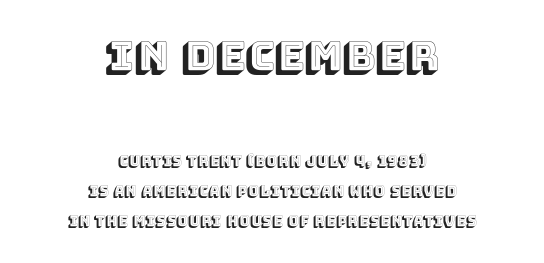
{"italic": "no", "width": "normal", "x_height": "large", "monospaced": "no", "underline": "no", "align": "center", "line_spacing": "loose", "line_spacing_ratio": 2.14, "letter_spacing": "normal", "letter_spacing_em": 0.0, "larger_block": "first", "size_ratio": 2.86, "glyph_px": 40}
